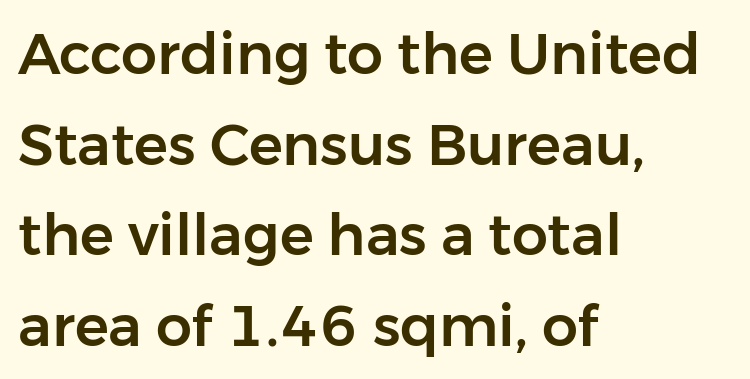
{"serif": "no", "italic": "no", "width": "normal", "stroke_contrast": "low", "x_height": "medium", "monospaced": "no", "underline": "no", "align": "left", "line_spacing": "normal", "line_spacing_ratio": 1.59, "letter_spacing": "normal", "letter_spacing_em": 0.0, "glyph_px": 57}
